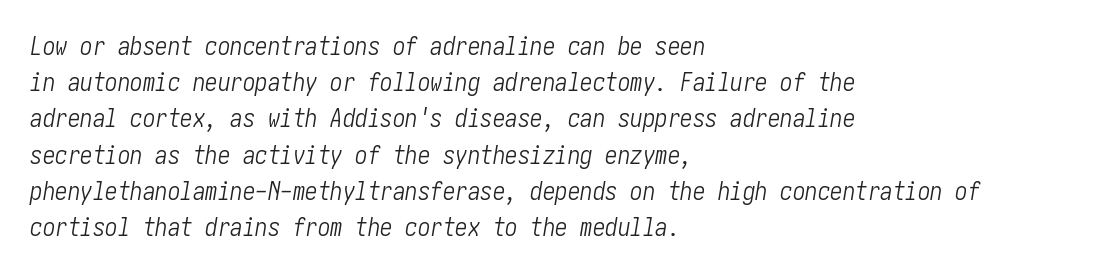
The image shows 25 px text type, italic (leaning right); set left-aligned, normal line spacing (1.45x), normal letter spacing, not underlined.
